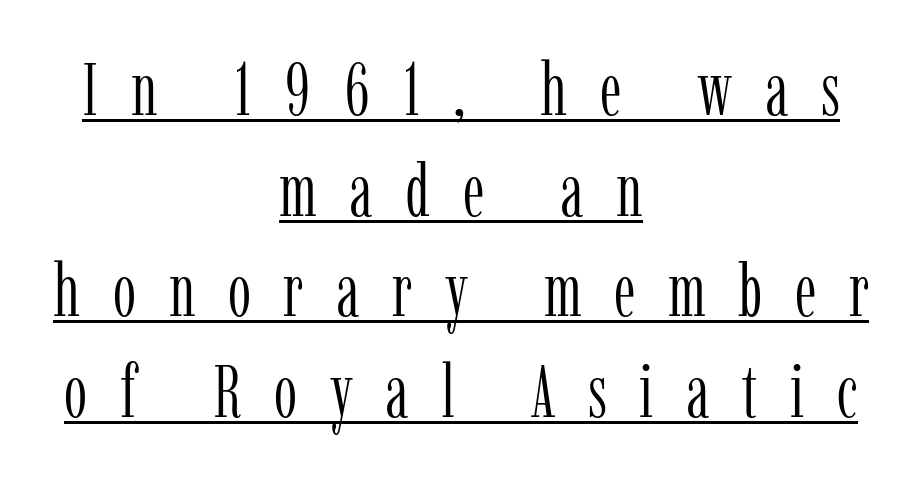
The image shows 74 px light, condensed serif type, upright; set centered, normal line spacing (1.36x), unusually wide letter spacing (+0.44 em), underlined; low stroke contrast and a medium x-height.
